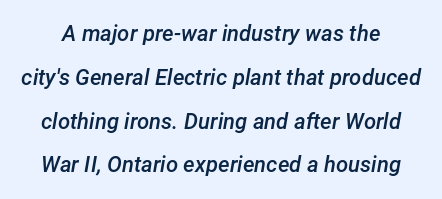
The image shows 22 px text type, italic (leaning right); set loose line spacing (1.99x), normal letter spacing, not underlined.
